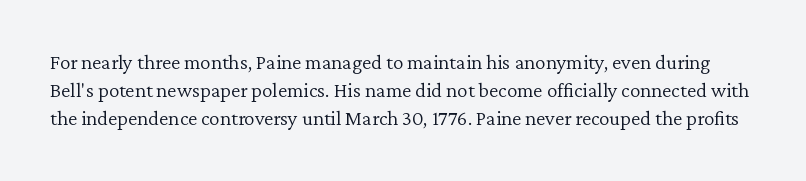
{"italic": "no", "bold": "no", "underline": "no", "line_spacing": "normal", "line_spacing_ratio": 1.34, "letter_spacing": "normal", "letter_spacing_em": 0.0, "glyph_px": 21}
